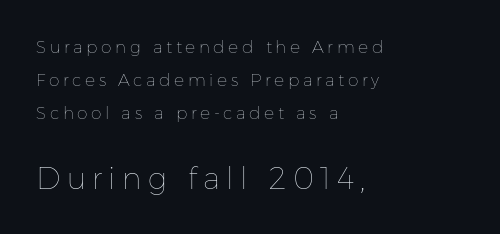
{"italic": "no", "bold": "no", "weight": "thin", "width": "normal", "stroke_contrast": "low", "x_height": "medium", "monospaced": "no", "underline": "no", "align": "left", "line_spacing": "loose", "line_spacing_ratio": 1.95, "letter_spacing": "wide", "letter_spacing_em": 0.21, "larger_block": "second", "size_ratio": 1.76, "glyph_px": 30}
